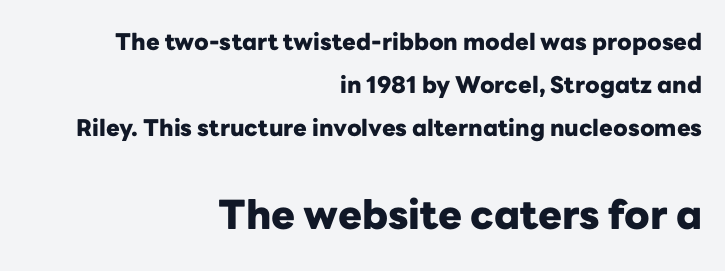
The glyphs in this specimen are sans serif. Line ends are locked; line starts wander. Compared with typical body copy, the letter spacing here is the same. You could not count columns in this text — the font is proportionally spaced.
